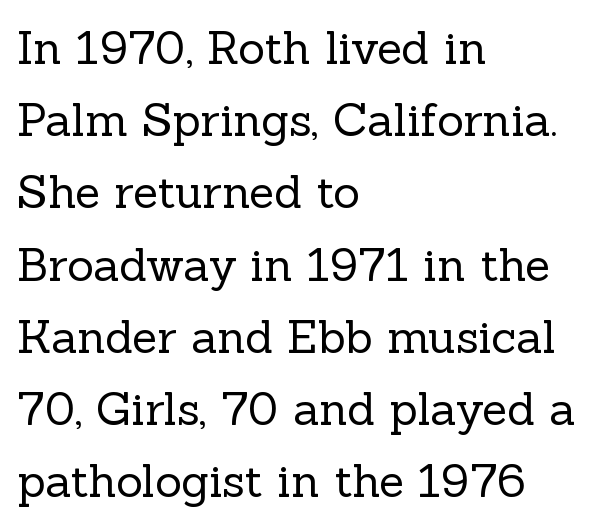
{"serif": "yes", "italic": "no", "bold": "no", "weight": "regular", "width": "normal", "x_height": "medium", "monospaced": "no", "underline": "no", "align": "left", "line_spacing": "normal", "line_spacing_ratio": 1.57, "letter_spacing": "normal", "letter_spacing_em": 0.0, "glyph_px": 46}
